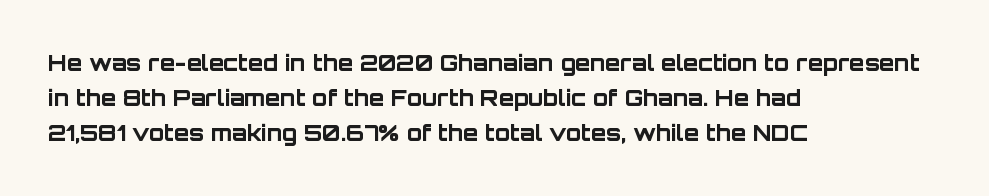
{"italic": "no", "bold": "yes", "underline": "no", "align": "left", "line_spacing": "normal", "line_spacing_ratio": 1.6, "letter_spacing": "normal", "letter_spacing_em": 0.0, "glyph_px": 22}
